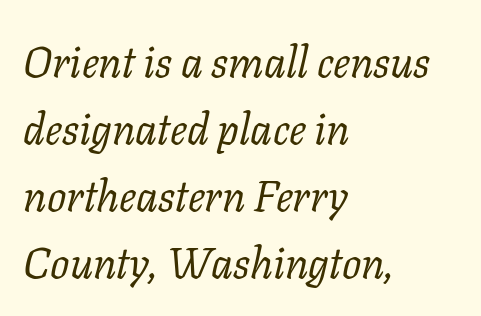
Q: Is the text bold? A: No.
Q: Is the text italic (slanted)? A: Yes, it leans right by about 11 degrees.
Q: Is the typeface a serif or a sans-serif typeface? A: Serif.
Q: Is the text underlined? A: No.
Q: How is the paragraph aligned? A: Left-aligned.
Q: Is the spacing between letters normal or unusually wide? A: Normal.
Q: Is the spacing between lines tight, normal or loose? A: Normal.
Q: Width (condensed, normal, or wide)? A: Normal.
Q: Stroke contrast? A: Low.
Q: x-height? A: Medium.
Q: Monospaced? A: No.
